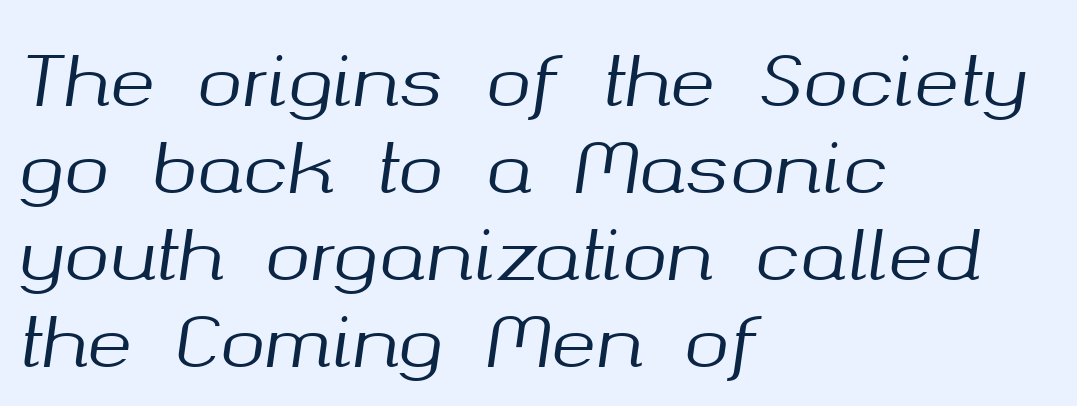
Does the copy run flush right? No — it runs flush left. Do the characters align in a grid? No, the font is proportional. This sample uses plain, unmodified letter spacing. Descenders hang freely into open space.
